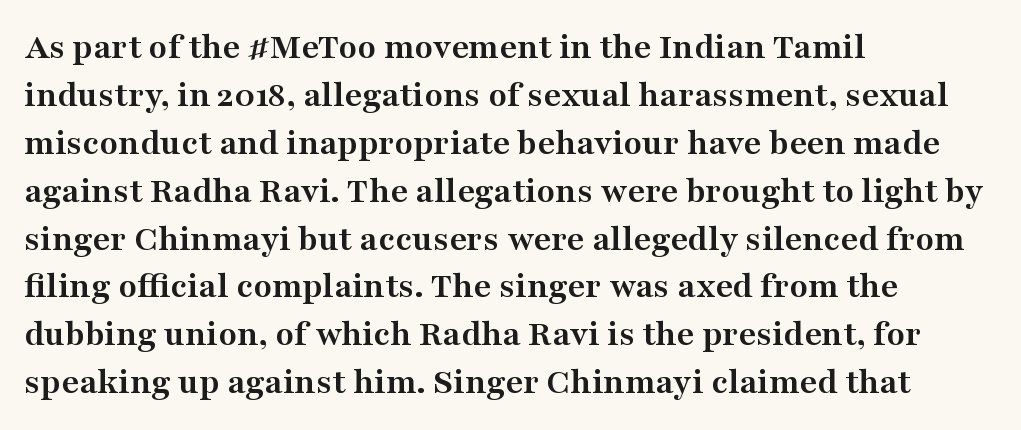
The image shows 38 px semibold, wide serif type, upright; set left-aligned, normal line spacing (1.26x), normal letter spacing, not underlined; medium stroke contrast and a medium x-height.
